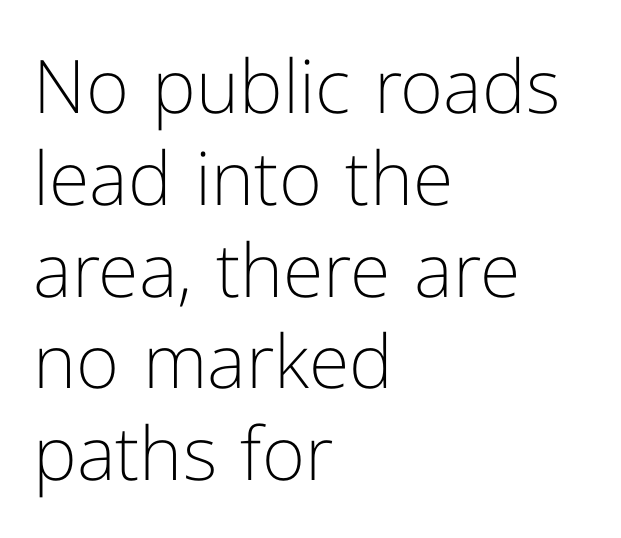
Q: Is the text bold? A: No.
Q: Is the text italic (slanted)? A: No, it is upright.
Q: Is the typeface a serif or a sans-serif typeface? A: Sans-serif.
Q: Is the text underlined? A: No.
Q: How is the paragraph aligned? A: Left-aligned.
Q: Is the spacing between letters normal or unusually wide? A: Normal.
Q: Width (condensed, normal, or wide)? A: Normal.
Q: Stroke contrast? A: Low.
Q: x-height? A: Medium.
Q: Monospaced? A: No.
